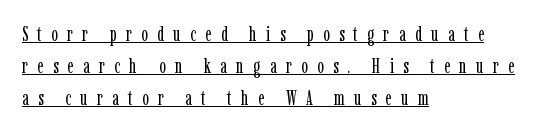
The text block is weighted toward the left margin, trailing off unevenly rightward. Upright lettering throughout. Inter-character spacing is expanded well beyond the font's built-in metrics. Unbolded letterforms with no extra heft. Successive baselines arrive at the customary interval.
